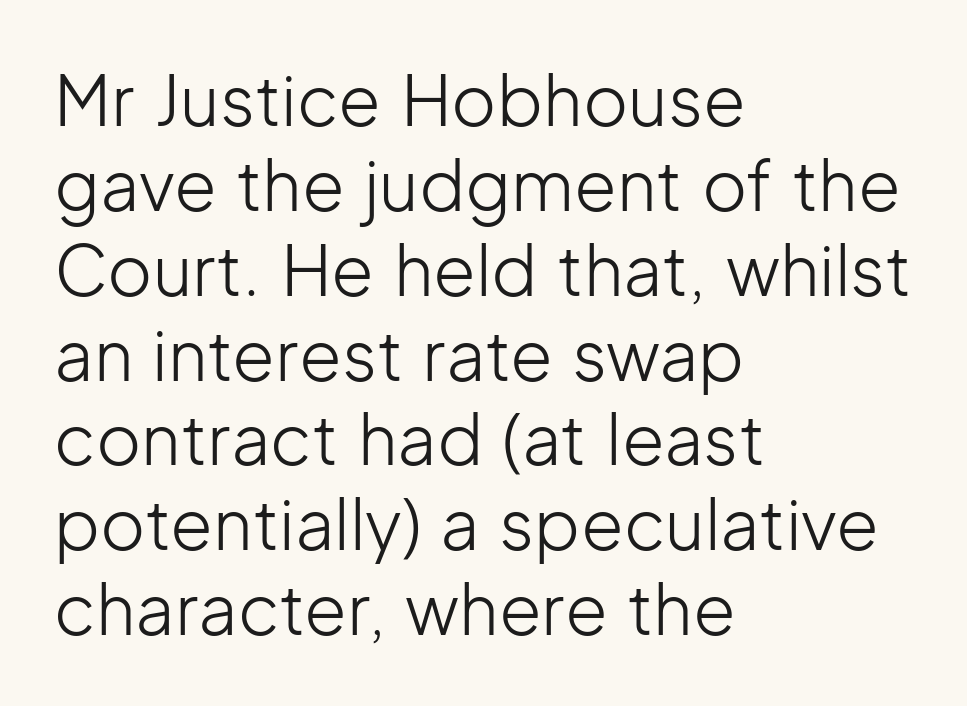
Q: Is the text bold? A: No.
Q: Is the text italic (slanted)? A: No, it is upright.
Q: Is the typeface a serif or a sans-serif typeface? A: Sans-serif.
Q: Is the text underlined? A: No.
Q: How is the paragraph aligned? A: Left-aligned.
Q: Is the spacing between letters normal or unusually wide? A: Normal.
Q: Width (condensed, normal, or wide)? A: Normal.
Q: Stroke contrast? A: Low.
Q: x-height? A: Medium.
Q: Monospaced? A: No.
